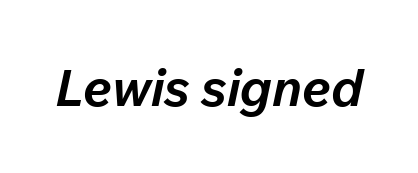
{"italic": "yes", "lean": "right", "slant_degrees": 12, "bold": "yes", "weight": "bold", "width": "normal", "stroke_contrast": "low", "x_height": "medium", "monospaced": "no", "underline": "no", "letter_spacing": "normal", "letter_spacing_em": 0.0, "glyph_px": 51}
